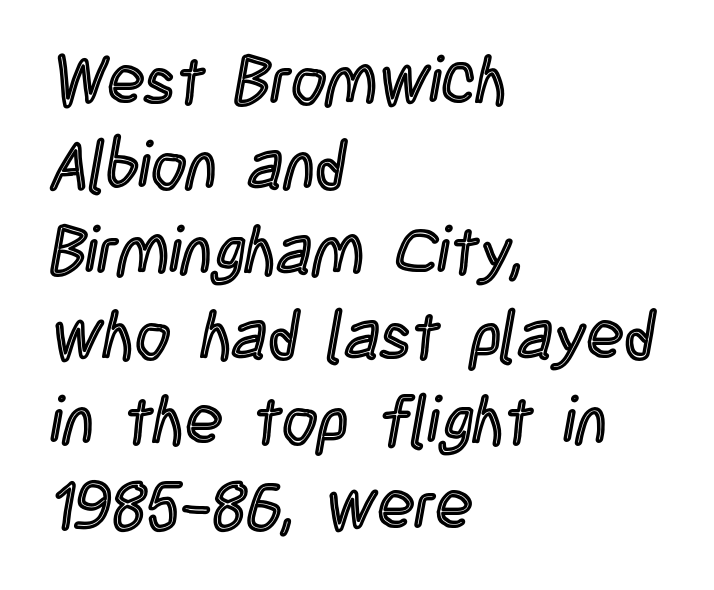
The foot of each line stays bare and open. This rendering uses left alignment, leaving the right contour irregular. Proportional: the letters do not fall into vertical columns. Students, observe: this is what conventionally led text looks like. Nobody touched the tracking dial on this one.
